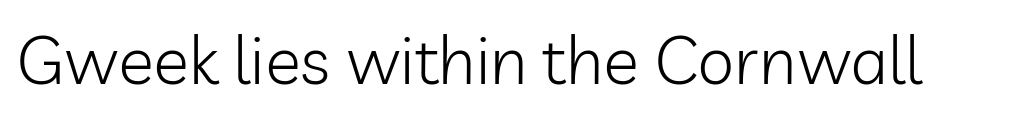
The font is comparable to plain body text, perhaps lighter. Underline: absent. A sans-serif font was chosen for this passage. This is the regular roman posture of the typeface.
